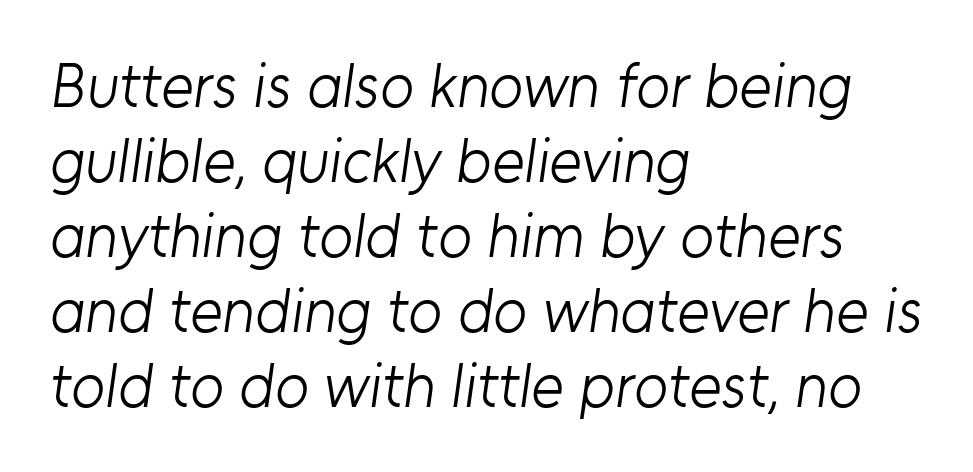
The image shows 62 px light sans-serif type; set left-aligned, line spacing 1.21x, normal letter spacing, not underlined; low stroke contrast and a medium x-height.
